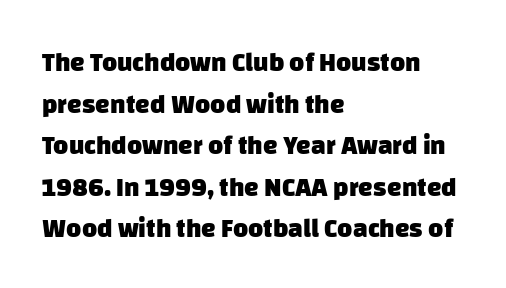
The lines in this sample share a left origin and differ only in where they stop. The font is running at its bold setting. Compared with typical body copy, the letter spacing here is the same. Horizontal bands of white between lines are of average thickness. Only glyphs here, with clear space below each row.
